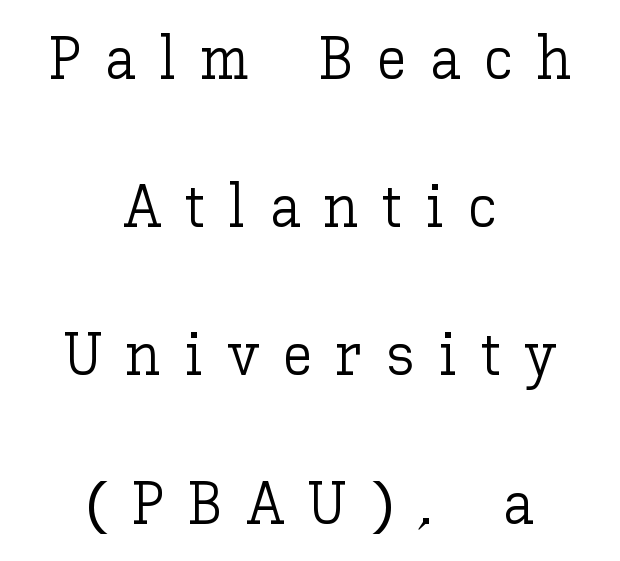
The typeface has the unassuming heft of standard copy or less. Italic: no, the glyphs are upright roman. These lines are rendered in a variable-pitch font. There is plenty of visible air inserted between adjacent glyphs. Lines of text with bare space underneath.
